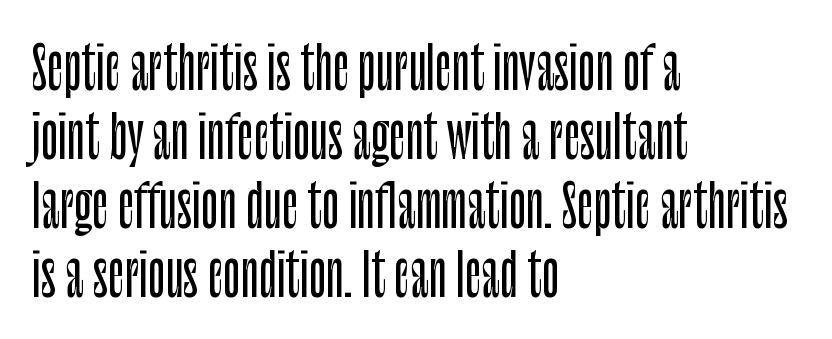
Q: Is the text italic (slanted)? A: No, it is upright.
Q: Is the typeface a serif or a sans-serif typeface? A: Sans-serif.
Q: Is the text underlined? A: No.
Q: How is the paragraph aligned? A: Left-aligned.
Q: Is the spacing between letters normal or unusually wide? A: Normal.
Q: Width (condensed, normal, or wide)? A: Condensed.
Q: Stroke contrast? A: Low.
Q: x-height? A: Large.
Q: Monospaced? A: No.
